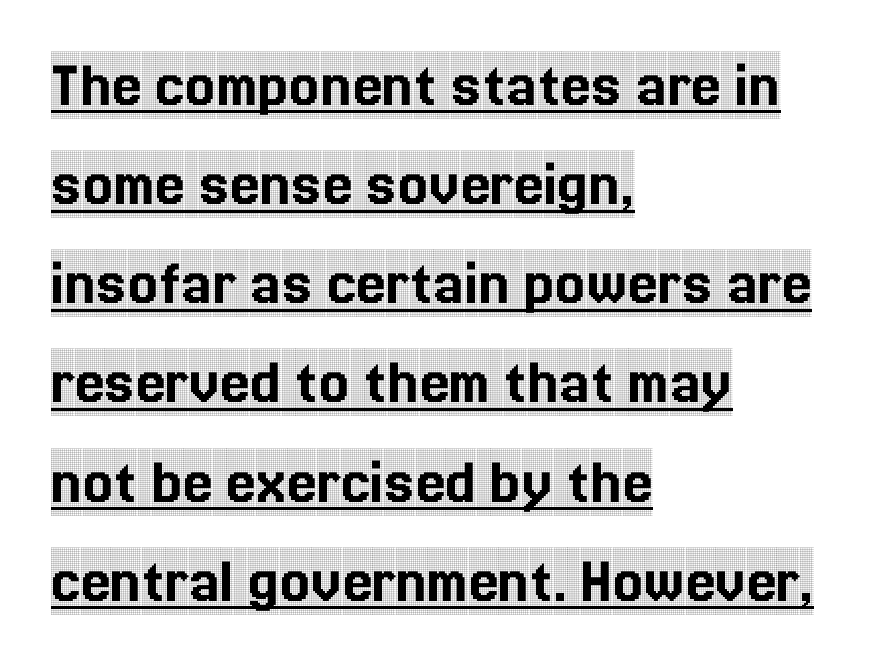
{"serif": "yes", "italic": "no", "width": "condensed", "x_height": "large", "monospaced": "no", "underline": "yes", "align": "left", "line_spacing": "normal", "line_spacing_ratio": 1.48, "letter_spacing": "normal", "letter_spacing_em": 0.0, "glyph_px": 67}
